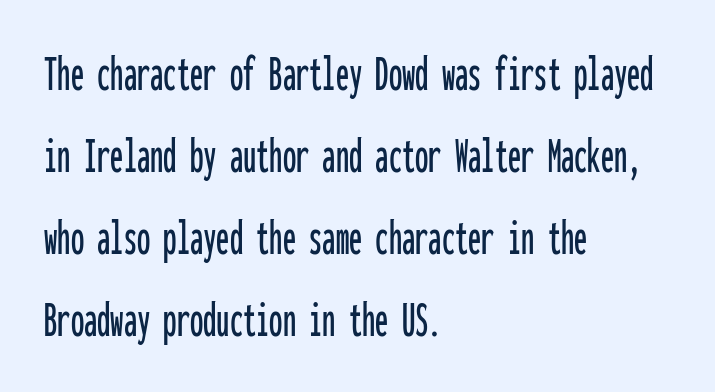
Q: Is the text italic (slanted)? A: No, it is upright.
Q: Is the typeface a serif or a sans-serif typeface? A: Sans-serif.
Q: Is the text underlined? A: No.
Q: How is the paragraph aligned? A: Left-aligned.
Q: Is the spacing between letters normal or unusually wide? A: Normal.
Q: Is the spacing between lines tight, normal or loose? A: Normal.
Q: Width (condensed, normal, or wide)? A: Condensed.
Q: Stroke contrast? A: Low.
Q: x-height? A: Medium.
Q: Monospaced? A: Yes.
